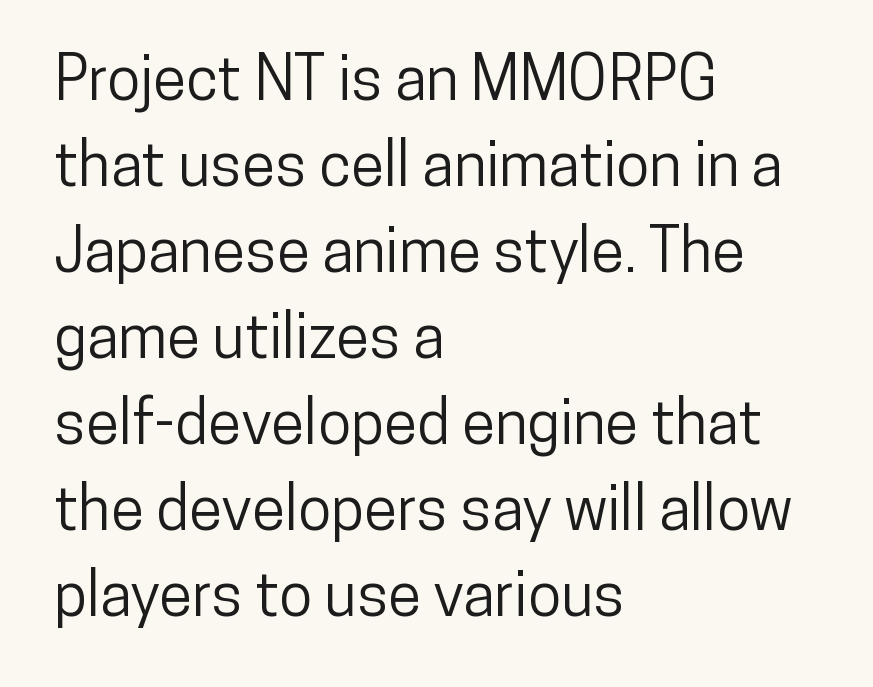
The image shows 61 px condensed sans-serif type, upright; set left-aligned, normal line spacing (1.41x), normal letter spacing, not underlined; low stroke contrast and a medium x-height.
